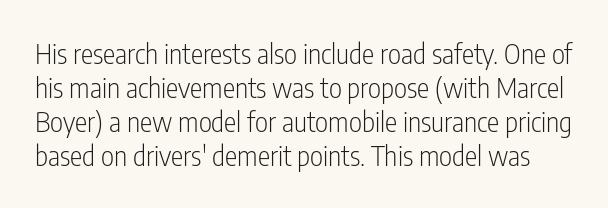
The image shows 28 px light, condensed sans-serif type, upright; set line spacing 1.21x, normal letter spacing, not underlined; low stroke contrast and a medium x-height.
